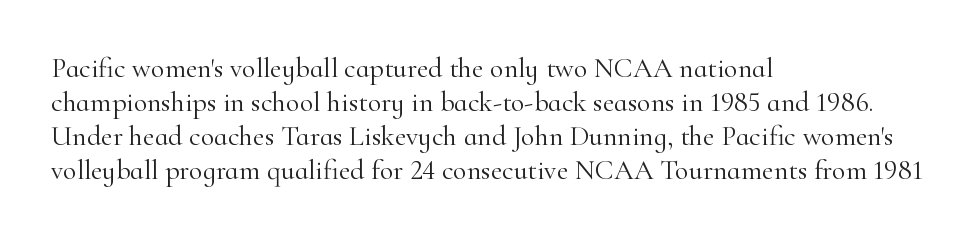
Every row of glyphs begins at an identical x-position on the left. I'd call this a serif setting — the letters wear small feet. Each word holds together tightly as a unit, with standard inter-letter gaps. Descenders hang freely into open space. Is this a heavy cut? Hardly; it is regular or lighter. Varying glyph widths throughout — classic text-font behaviour.
